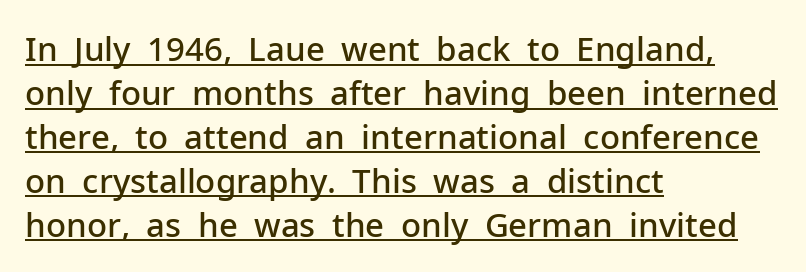
Layout note: lines flush left. Decoration check: the copy is underlined. Normally led — the rows are evenly, conventionally spaced. The font's upright variant was chosen for this text.
